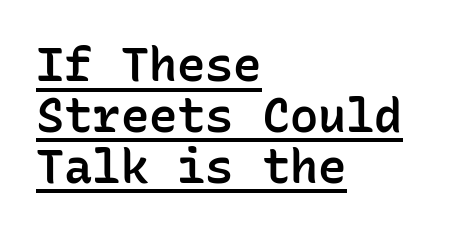
Is the type bold? Partly — it's a semibold, heavier than regular but not fully bold. A rule runs beneath these lines of type. Letterform terminals end flat and unadorned throughout the passage. Short and long lines alike share a common starting point at left.
